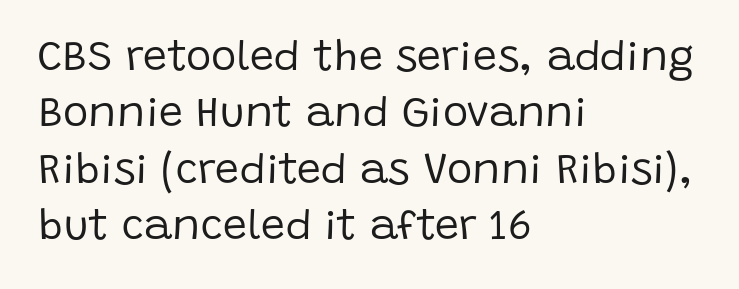
The image shows 43 px regular-weight sans-serif type, upright; set left-aligned, normal line spacing (1.31x), normal letter spacing, not underlined; low stroke contrast and a large x-height.
